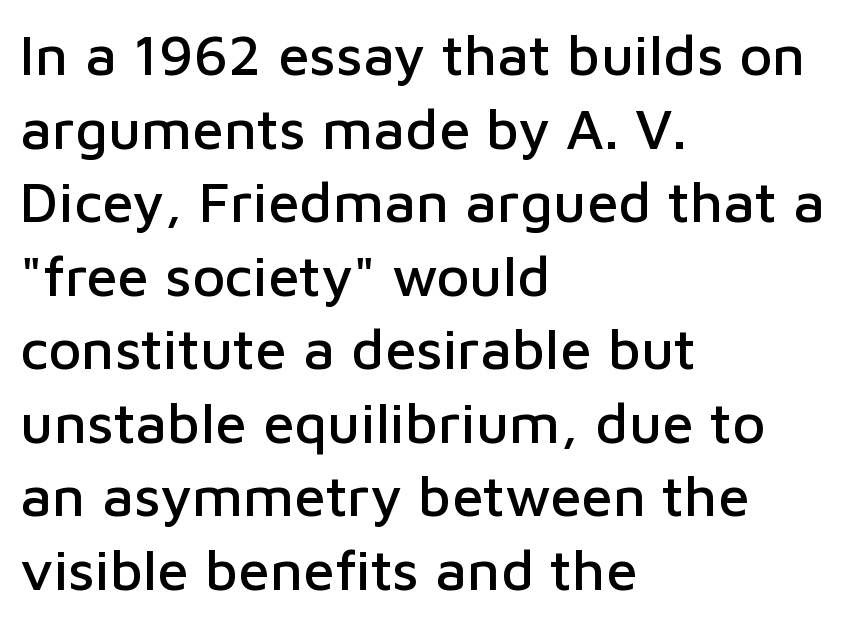
{"serif": "no", "italic": "no", "width": "normal", "stroke_contrast": "low", "x_height": "medium", "monospaced": "no", "underline": "no", "align": "left", "line_spacing": "normal", "line_spacing_ratio": 1.29, "letter_spacing": "normal", "letter_spacing_em": 0.0, "glyph_px": 57}
